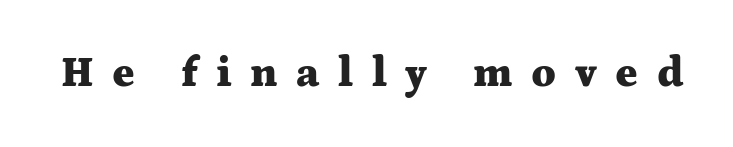
{"serif": "yes", "italic": "no", "bold": "yes", "weight": "heavy", "width": "wide", "stroke_contrast": "medium", "x_height": "medium", "monospaced": "no", "underline": "no", "letter_spacing": "wide", "letter_spacing_em": 0.44, "glyph_px": 42}
